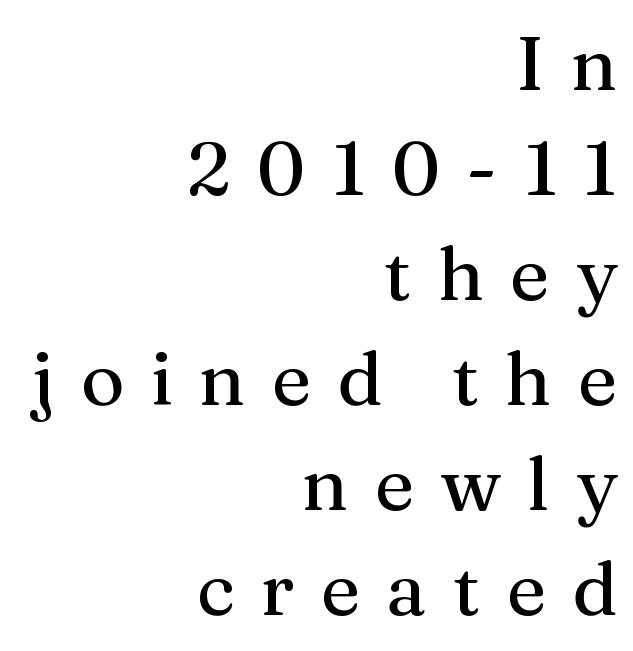
Q: Is the text italic (slanted)? A: No, it is upright.
Q: Is the typeface a serif or a sans-serif typeface? A: Serif.
Q: Is the text underlined? A: No.
Q: How is the paragraph aligned? A: Right-aligned.
Q: Is the spacing between letters normal or unusually wide? A: Unusually wide.
Q: Is the spacing between lines tight, normal or loose? A: Normal.
Q: Width (condensed, normal, or wide)? A: Normal.
Q: Stroke contrast? A: Medium.
Q: x-height? A: Medium.
Q: Monospaced? A: No.
